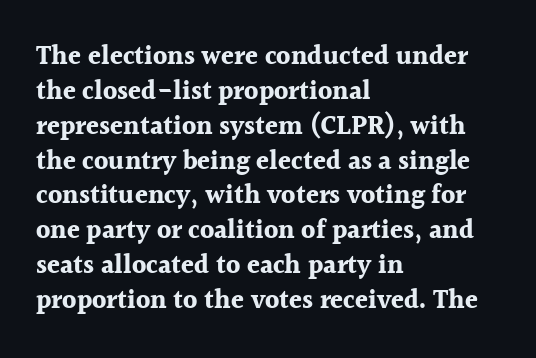
The baseline area is clear. The lines in this sample share a left origin and differ only in where they stop. The type is set solid horizontally, with unmodified tracking. Compared with typical paragraphs, the rows here are spaced about the same. Thick stems and heavy bowls — unmistakably bold. Ascenders rise straight up at ninety degrees.
